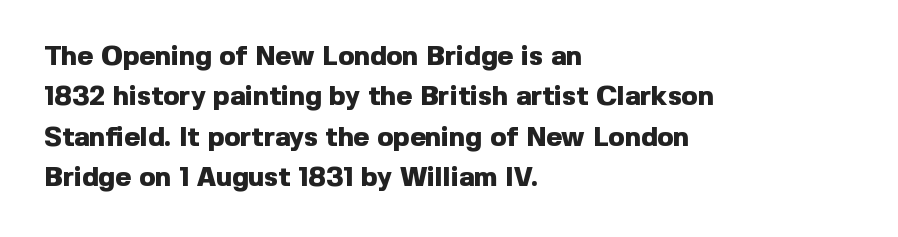
{"italic": "no", "bold": "yes", "underline": "no", "align": "left", "line_spacing": "normal", "line_spacing_ratio": 1.5, "letter_spacing": "normal", "letter_spacing_em": 0.0, "glyph_px": 27}
